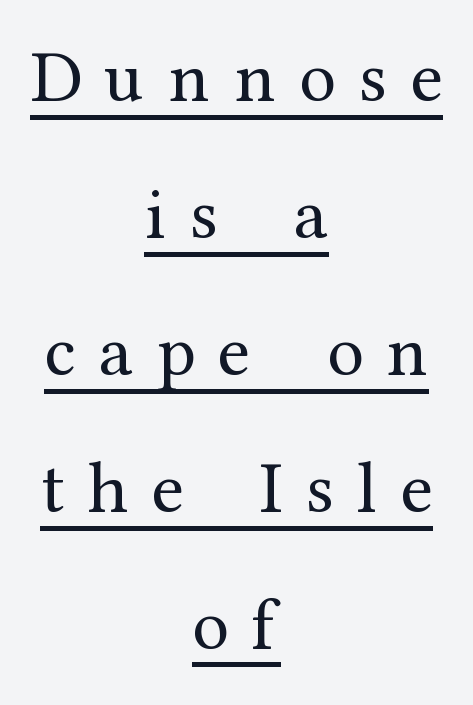
{"serif": "yes", "italic": "no", "bold": "no", "weight": "regular", "width": "normal", "stroke_contrast": "medium", "x_height": "medium", "monospaced": "no", "underline": "yes", "align": "center", "line_spacing_ratio": 1.85, "letter_spacing": "wide", "letter_spacing_em": 0.32, "glyph_px": 74}
